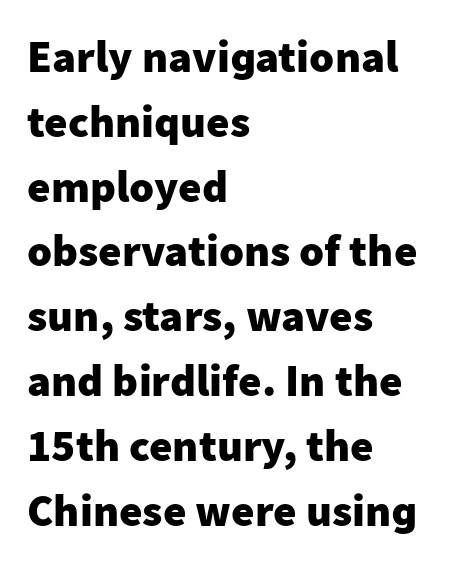
Nothing sits at the stroke ends, so this counts as sans-serif. Each letter keeps its own natural width here, so spacing adapts to shape. This is roman type, the default non-slanted kind. These lines keep a tight, regular rhythm from letter to letter. Typesetter's note: full bold, strokes at maximum text heaviness.
